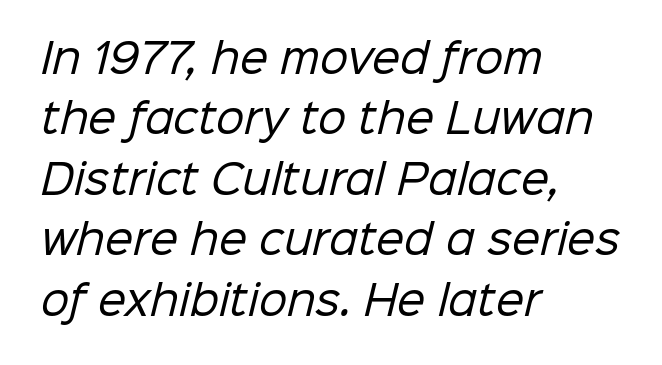
The text was rendered using a sans face with plain stroke endings. The text block is weighted toward the left margin, trailing off unevenly rightward. The typesetting does not lean heavy: it is not bold. Descenders are the only things crossing below the line.
